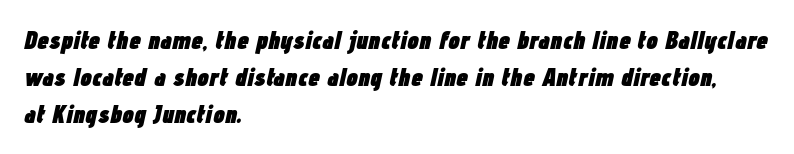
The image shows 26 px bold type, italic (leaning right); set left-aligned, normal line spacing (1.43x), normal letter spacing, not underlined.
